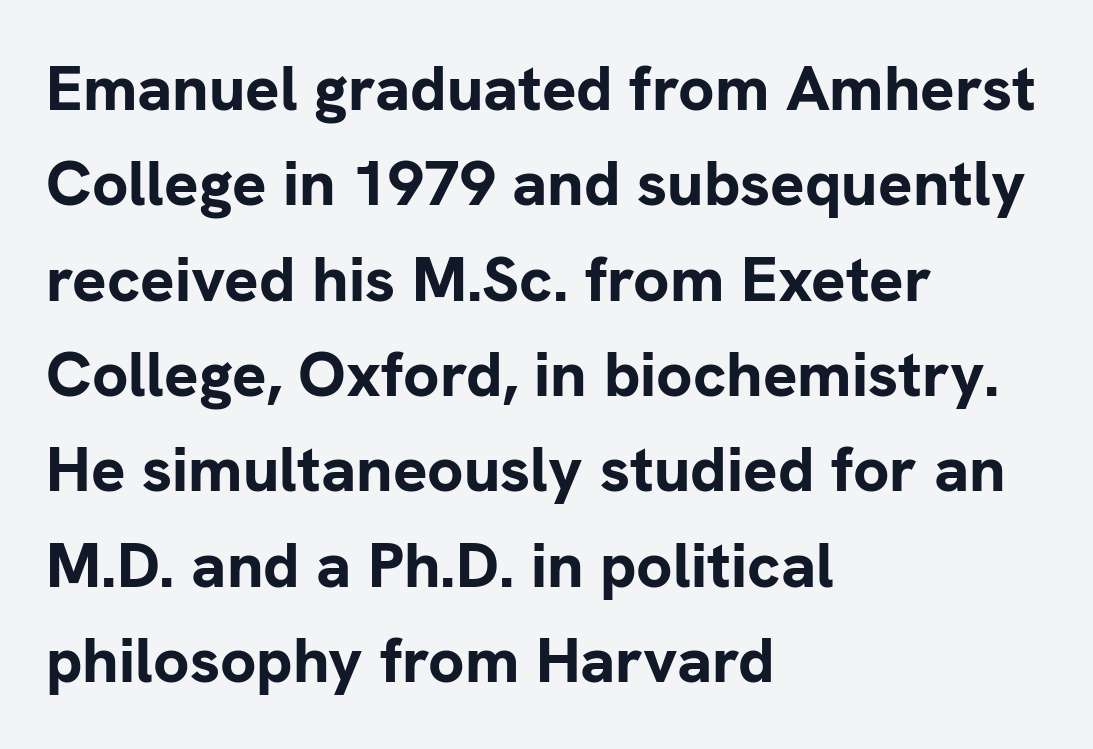
Its strokes are broad and dark, the hallmark of bold type. Look at the bottom of the vertical strokes: they stop flat, with no serifs. The passage shown has conventional tracking throughout. Character widths vary here, with narrow letters taking less room than wide ones. Descender tails drop into unmarked territory. No italicization has been applied; the sample stays upright.
